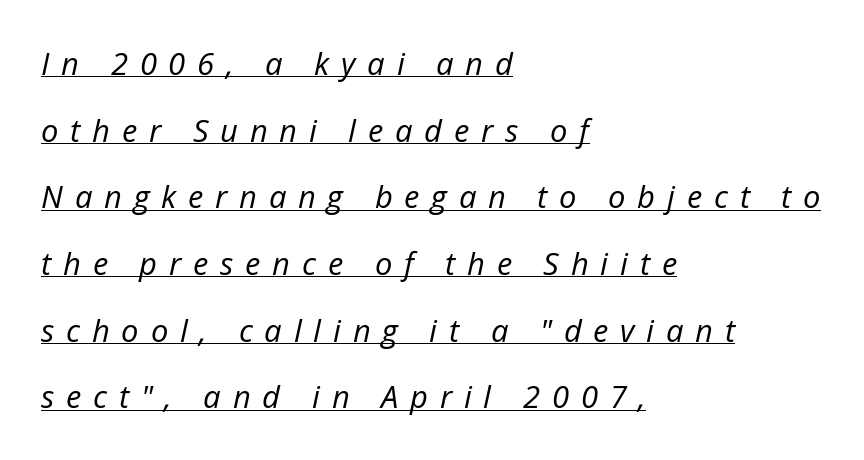
The image shows 31 px regular-weight type, italic (leaning right); set left-aligned, loose line spacing (2.15x), unusually wide letter spacing (+0.38 em), underlined; low stroke contrast and a medium x-height.
